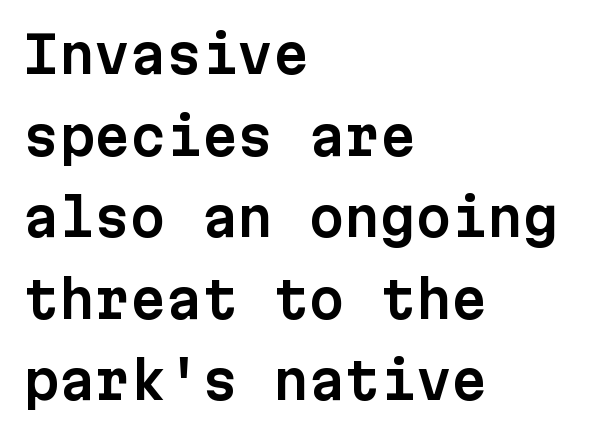
Underline: absent. In CSS terms this would be text-align: left. Font category for this specimen: sans-serif. You could count columns in this text — the font is strictly monospaced. A typesetter would call this zero additional tracking.
